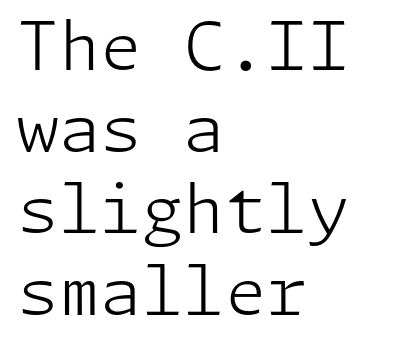
The image shows 67 px light sans-serif type, upright; set left-aligned, line spacing 1.22x, normal letter spacing, not underlined; low stroke contrast and a medium x-height.
